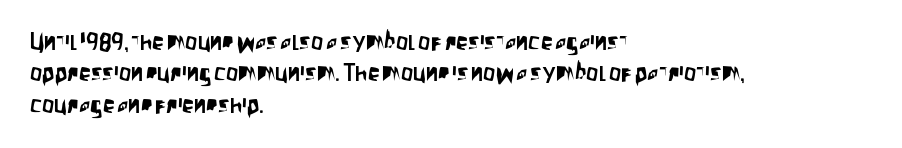
The image shows 24 px text type, upright; set left-aligned, normal line spacing (1.31x), normal letter spacing, not underlined.
